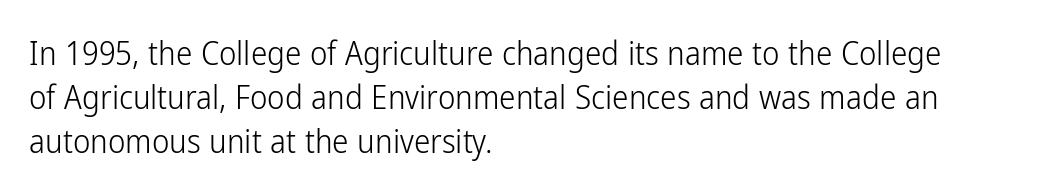
The passage shown is typed in a proportional face where columns would drift. Here the glyphs are tracked normally, forming tight word shapes. Unlike italic type, these characters show no tilt at all. Check under the words: just untouched page. This rendering uses left alignment, leaving the right contour irregular.
